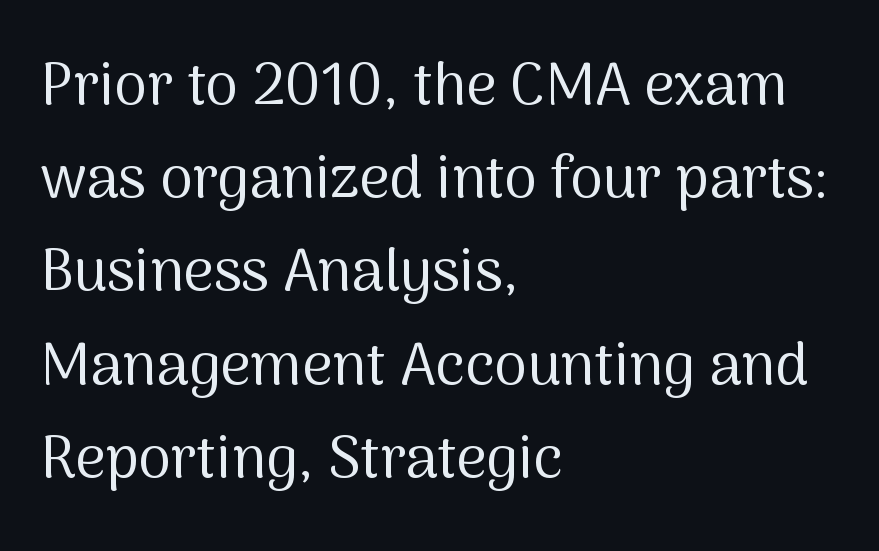
{"serif": "no", "italic": "no", "bold": "no", "weight": "regular", "width": "normal", "stroke_contrast": "medium", "x_height": "medium", "monospaced": "no", "underline": "no", "align": "left", "line_spacing": "normal", "line_spacing_ratio": 1.58, "letter_spacing": "normal", "letter_spacing_em": 0.0, "glyph_px": 59}
